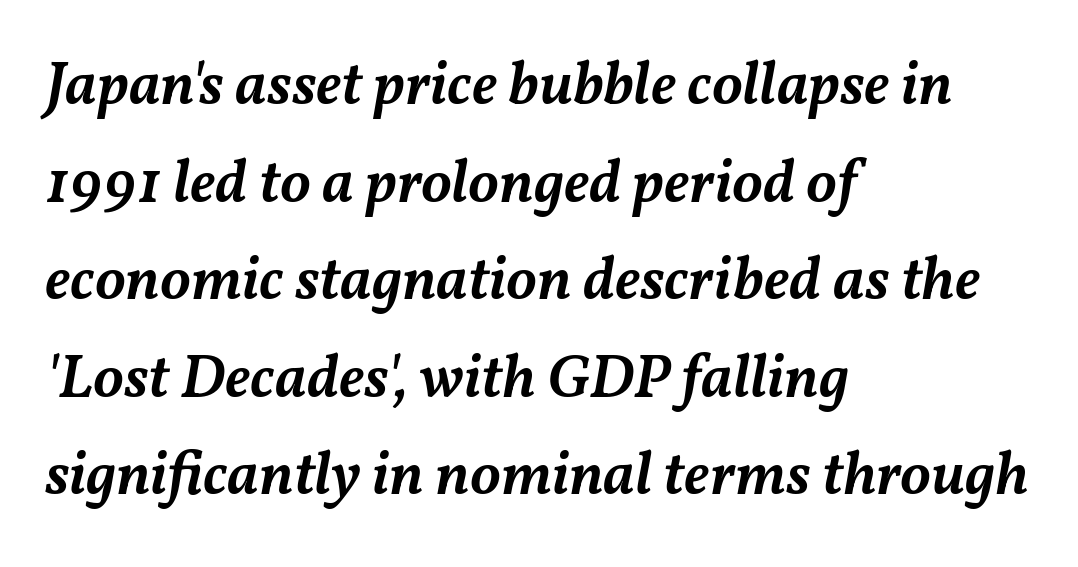
Q: Is the text bold? A: Semi-bold.
Q: Is the text italic (slanted)? A: Yes, it leans right by about 11 degrees.
Q: Is the text underlined? A: No.
Q: How is the paragraph aligned? A: Left-aligned.
Q: Is the spacing between letters normal or unusually wide? A: Normal.
Q: Is the spacing between lines tight, normal or loose? A: Normal.
Q: Width (condensed, normal, or wide)? A: Normal.
Q: Stroke contrast? A: Medium.
Q: x-height? A: Medium.
Q: Monospaced? A: No.
